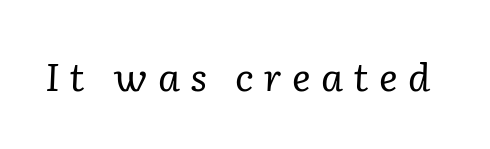
{"serif": "yes", "italic": "yes", "lean": "right", "slant_degrees": 2, "bold": "no", "weight": "regular", "width": "normal", "stroke_contrast": "low", "x_height": "medium", "monospaced": "no", "underline": "no", "letter_spacing": "wide", "letter_spacing_em": 0.26, "glyph_px": 39}
